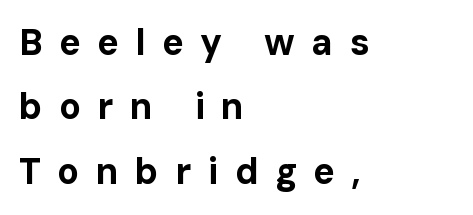
{"serif": "no", "italic": "no", "bold": "yes", "weight": "bold", "width": "normal", "stroke_contrast": "low", "x_height": "medium", "monospaced": "no", "underline": "no", "align": "left", "line_spacing_ratio": 1.79, "letter_spacing": "wide", "letter_spacing_em": 0.46, "glyph_px": 36}
